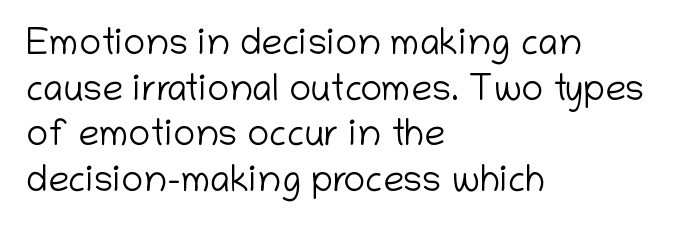
Q: Is the text bold? A: No.
Q: Is the text italic (slanted)? A: No, it is upright.
Q: Is the typeface a serif or a sans-serif typeface? A: Sans-serif.
Q: Is the text underlined? A: No.
Q: How is the paragraph aligned? A: Left-aligned.
Q: Is the spacing between letters normal or unusually wide? A: Normal.
Q: Width (condensed, normal, or wide)? A: Normal.
Q: Stroke contrast? A: Low.
Q: x-height? A: Medium.
Q: Monospaced? A: No.
